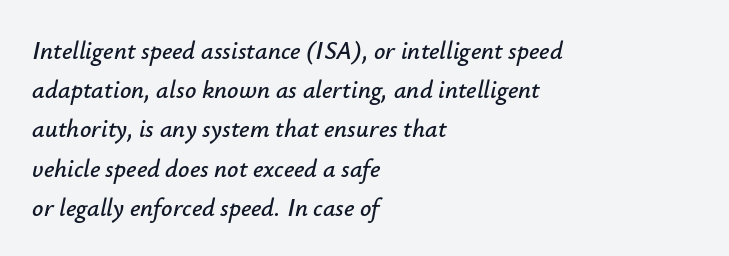
{"italic": "yes", "lean": "right", "slant_degrees": 12, "underline": "no", "align": "left", "line_spacing": "normal", "line_spacing_ratio": 1.57, "letter_spacing": "normal", "letter_spacing_em": 0.0, "glyph_px": 25}
